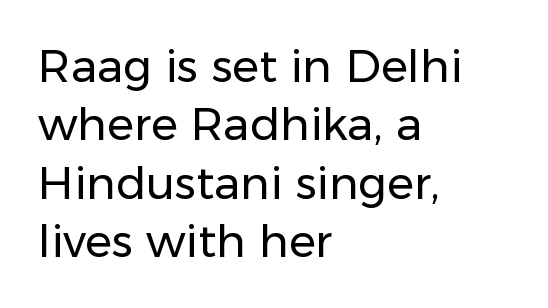
Q: Is the text bold? A: No.
Q: Is the text italic (slanted)? A: No, it is upright.
Q: Is the typeface a serif or a sans-serif typeface? A: Sans-serif.
Q: Is the text underlined? A: No.
Q: How is the paragraph aligned? A: Left-aligned.
Q: Is the spacing between letters normal or unusually wide? A: Normal.
Q: Is the spacing between lines tight, normal or loose? A: Normal.
Q: Width (condensed, normal, or wide)? A: Normal.
Q: Stroke contrast? A: Low.
Q: x-height? A: Medium.
Q: Monospaced? A: No.
